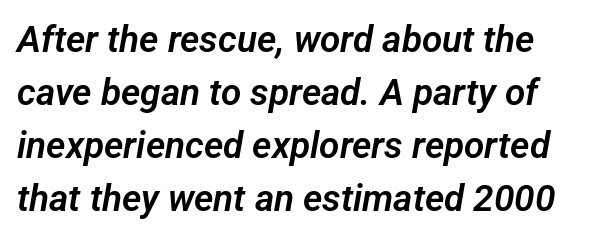
{"serif": "no", "width": "normal", "stroke_contrast": "low", "x_height": "medium", "monospaced": "no", "underline": "no", "line_spacing": "normal", "line_spacing_ratio": 1.43, "letter_spacing": "normal", "letter_spacing_em": 0.0, "glyph_px": 37}
